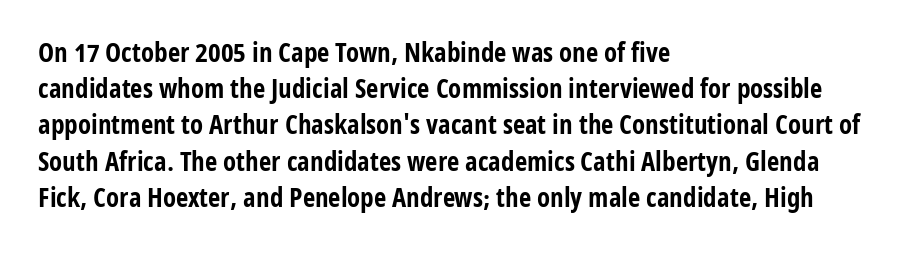
{"italic": "no", "bold": "yes", "underline": "no", "align": "left", "line_spacing": "normal", "line_spacing_ratio": 1.34, "letter_spacing": "normal", "letter_spacing_em": 0.0, "glyph_px": 27}
